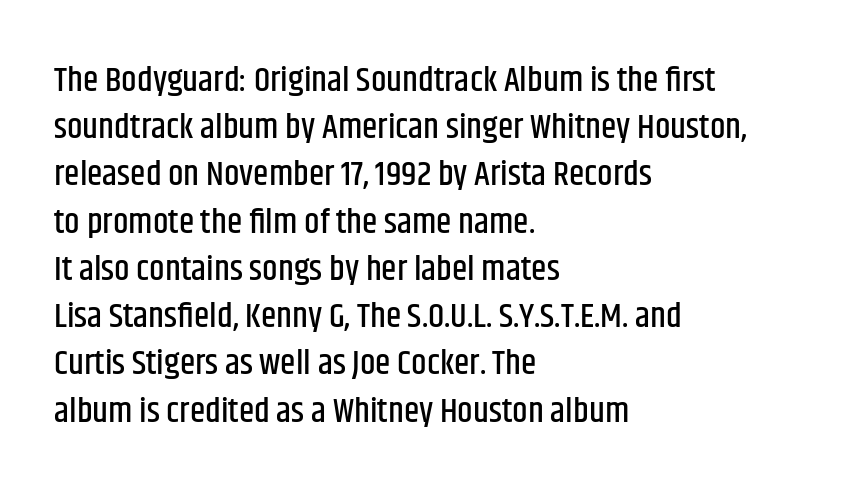
{"serif": "no", "italic": "no", "width": "condensed", "stroke_contrast": "low", "x_height": "large", "monospaced": "no", "underline": "no", "align": "left", "line_spacing": "normal", "line_spacing_ratio": 1.35, "letter_spacing": "normal", "letter_spacing_em": 0.0, "glyph_px": 35}
